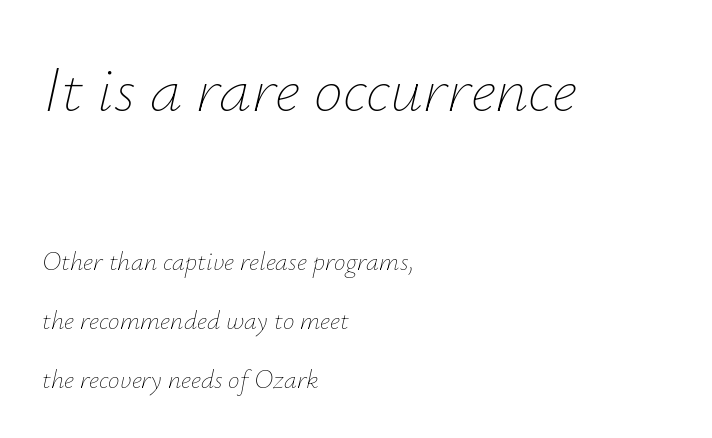
{"italic": "yes", "lean": "right", "slant_degrees": 12, "bold": "no", "weight": "thin", "width": "normal", "stroke_contrast": "low", "x_height": "small", "monospaced": "no", "underline": "no", "align": "left", "line_spacing": "loose", "line_spacing_ratio": 2.27, "letter_spacing": "normal", "letter_spacing_em": 0.0, "larger_block": "first", "size_ratio": 2.5, "glyph_px": 65}
